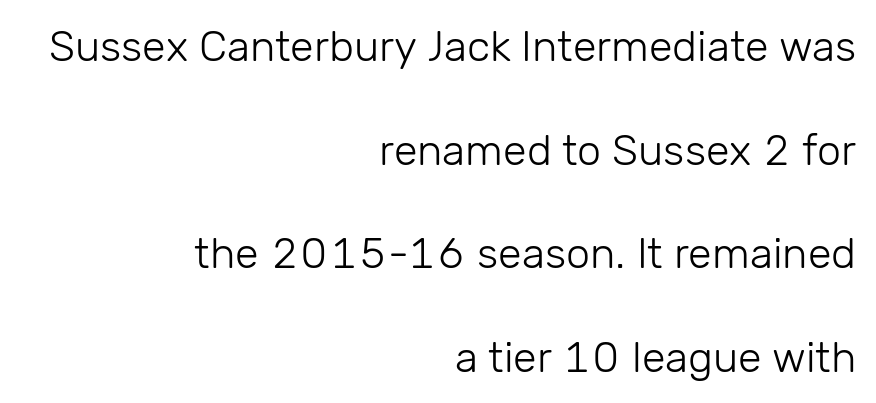
{"serif": "no", "italic": "no", "bold": "no", "weight": "light", "width": "normal", "stroke_contrast": "low", "x_height": "medium", "monospaced": "no", "underline": "no", "align": "right", "line_spacing": "loose", "line_spacing_ratio": 2.41, "letter_spacing": "normal", "letter_spacing_em": 0.0, "glyph_px": 43}
